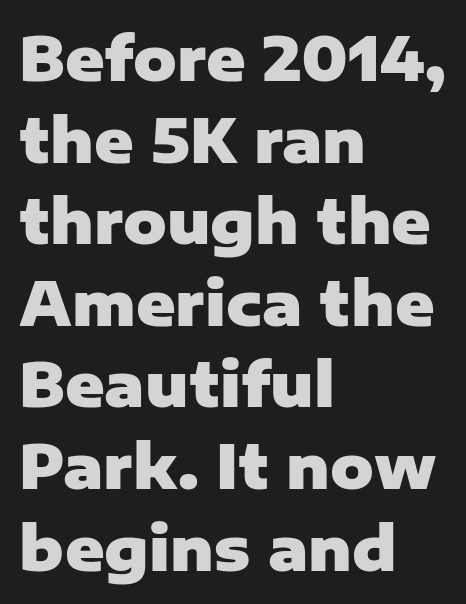
{"serif": "no", "italic": "no", "bold": "yes", "weight": "heavy", "width": "normal", "stroke_contrast": "low", "x_height": "medium", "monospaced": "no", "underline": "no", "align": "left", "line_spacing": "normal", "line_spacing_ratio": 1.36, "letter_spacing": "normal", "letter_spacing_em": 0.0, "glyph_px": 60}
